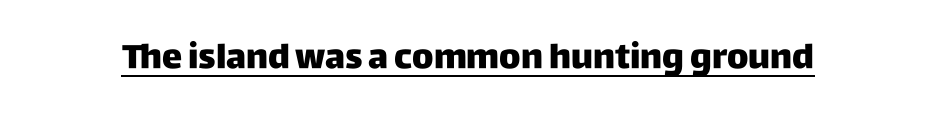
Q: Is the text italic (slanted)? A: No, it is upright.
Q: Is the typeface a serif or a sans-serif typeface? A: Sans-serif.
Q: Is the text underlined? A: Yes.
Q: Is the spacing between letters normal or unusually wide? A: Normal.
Q: Width (condensed, normal, or wide)? A: Normal.
Q: Stroke contrast? A: Low.
Q: x-height? A: Large.
Q: Monospaced? A: No.
